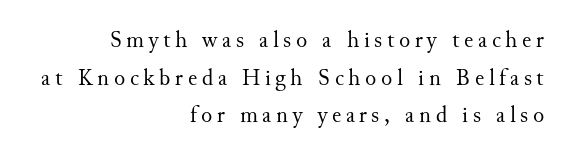
Q: Is the text bold? A: No.
Q: Is the text italic (slanted)? A: No, it is upright.
Q: Is the text underlined? A: No.
Q: How is the paragraph aligned? A: Right-aligned.
Q: Is the spacing between letters normal or unusually wide? A: Unusually wide.
Q: Is the spacing between lines tight, normal or loose? A: Normal.
